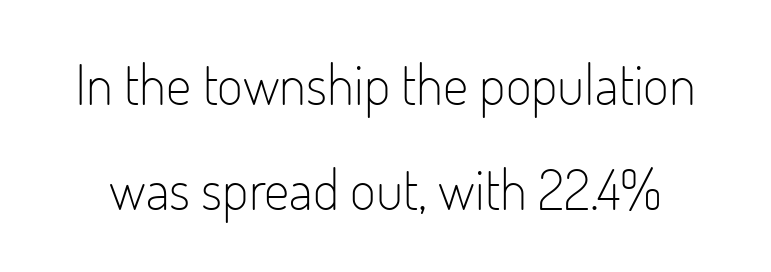
Q: Is the text bold? A: No.
Q: Is the text italic (slanted)? A: No, it is upright.
Q: Is the typeface a serif or a sans-serif typeface? A: Sans-serif.
Q: Is the text underlined? A: No.
Q: Is the spacing between letters normal or unusually wide? A: Normal.
Q: Width (condensed, normal, or wide)? A: Condensed.
Q: Stroke contrast? A: Low.
Q: x-height? A: Small.
Q: Monospaced? A: No.
